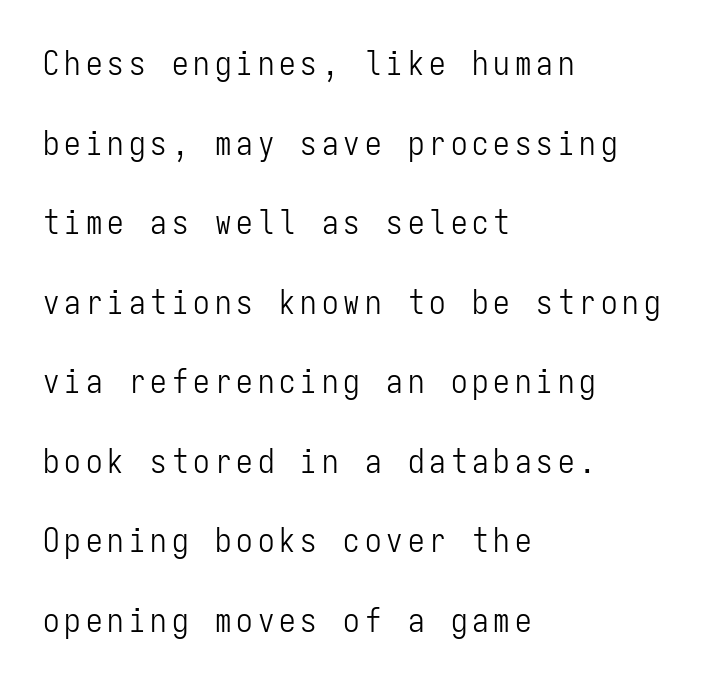
This sample has the even, mechanical cadence of fixed-width lettering. The lines are spread far apart with generous leading. Heft: none added — not bold. No word sits above an underline. Left-aligned paragraph, ragged on the right.
